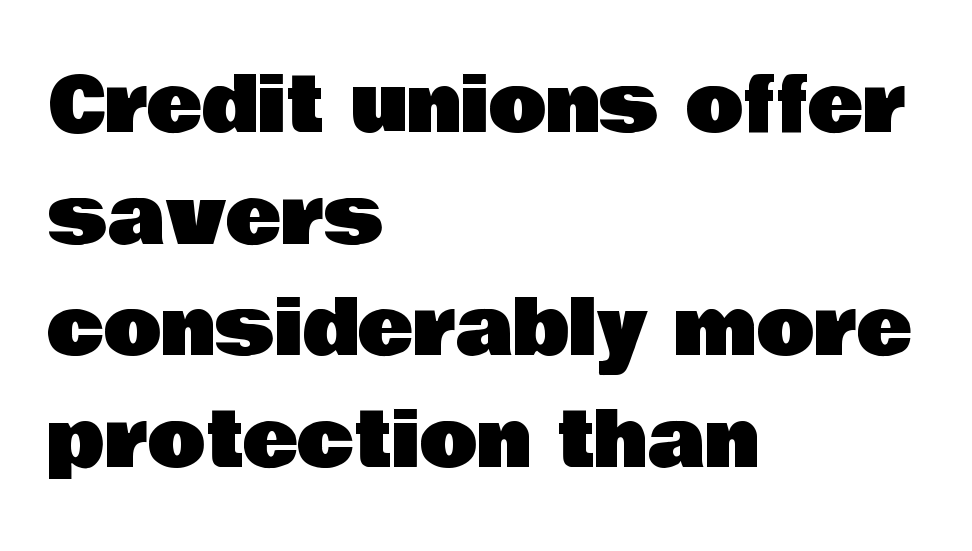
The leading is moderate, giving the passage an even texture. Each word holds together tightly as a unit, with standard inter-letter gaps. Descenders hang freely into open space. Here the designer chose a conventional face with non-uniform glyph widths.
